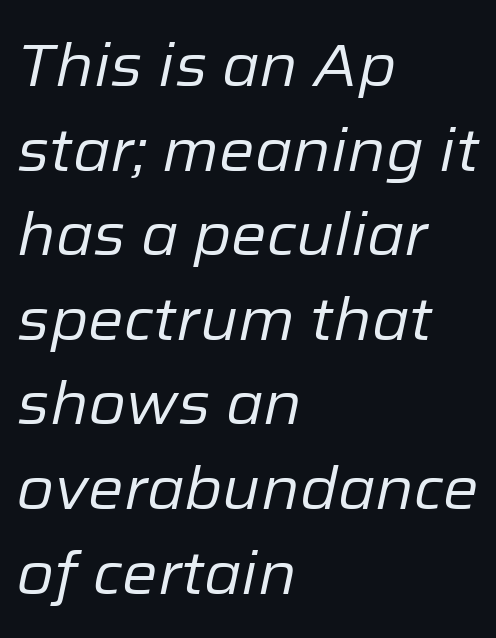
Q: Is the text bold? A: No.
Q: Is the text italic (slanted)? A: Yes, it leans right by about 12 degrees.
Q: Is the text underlined? A: No.
Q: How is the paragraph aligned? A: Left-aligned.
Q: Is the spacing between letters normal or unusually wide? A: Normal.
Q: Is the spacing between lines tight, normal or loose? A: Normal.
Q: Width (condensed, normal, or wide)? A: Normal.
Q: Stroke contrast? A: Low.
Q: x-height? A: Medium.
Q: Monospaced? A: No.
